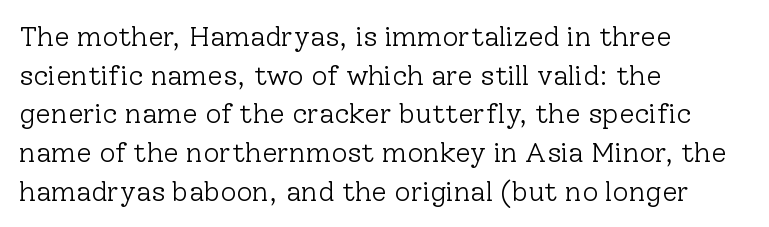
The image shows 28 px light serif type, upright; set left-aligned, normal line spacing (1.38x), normal letter spacing, not underlined; low stroke contrast and a medium x-height.
